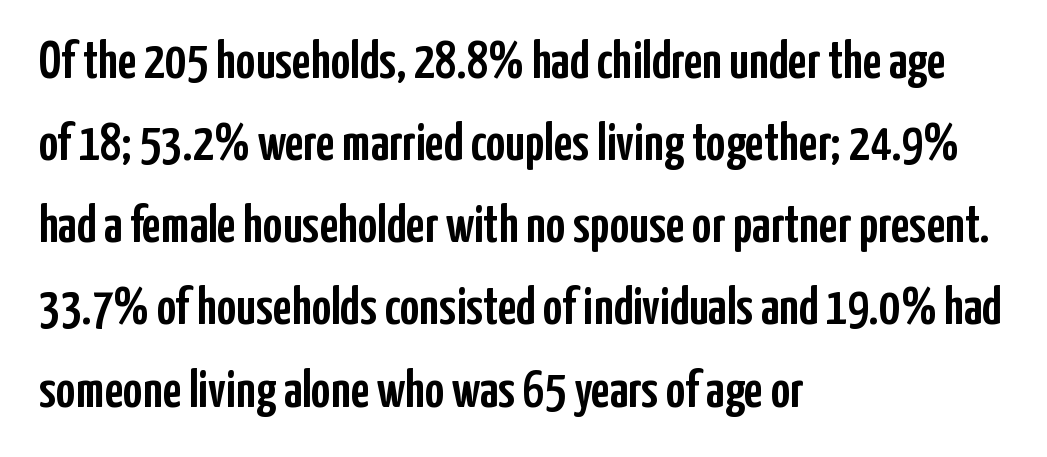
{"serif": "no", "italic": "no", "width": "condensed", "stroke_contrast": "low", "x_height": "medium", "monospaced": "no", "underline": "no", "align": "left", "line_spacing": "normal", "line_spacing_ratio": 1.55, "letter_spacing": "normal", "letter_spacing_em": 0.0, "glyph_px": 53}
